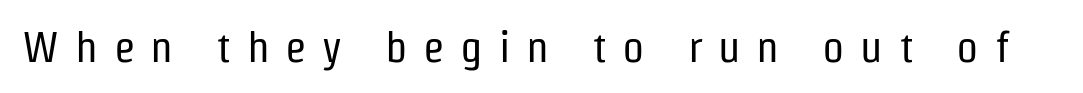
{"serif": "no", "italic": "no", "bold": "no", "weight": "regular", "width": "condensed", "stroke_contrast": "low", "x_height": "medium", "monospaced": "no", "underline": "no", "letter_spacing": "wide", "letter_spacing_em": 0.36, "glyph_px": 44}
